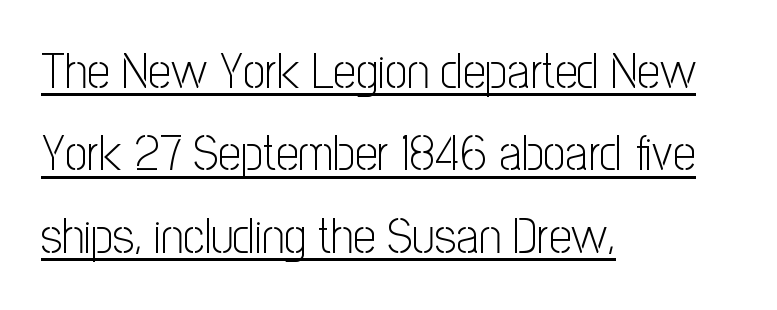
Q: Is the text bold? A: No.
Q: Is the text italic (slanted)? A: No, it is upright.
Q: Is the typeface a serif or a sans-serif typeface? A: Sans-serif.
Q: Is the text underlined? A: Yes.
Q: How is the paragraph aligned? A: Left-aligned.
Q: Is the spacing between letters normal or unusually wide? A: Normal.
Q: Is the spacing between lines tight, normal or loose? A: Normal.
Q: Width (condensed, normal, or wide)? A: Condensed.
Q: Stroke contrast? A: Low.
Q: x-height? A: Medium.
Q: Monospaced? A: No.
